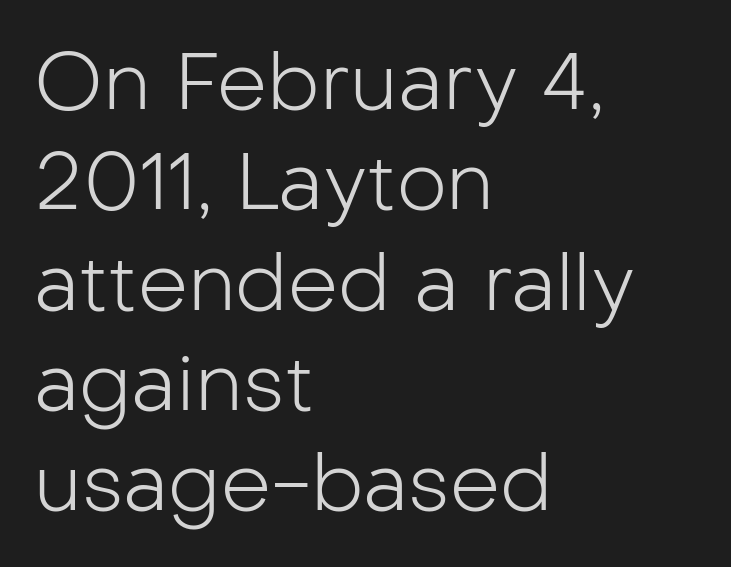
{"serif": "no", "italic": "no", "bold": "no", "weight": "light", "width": "normal", "stroke_contrast": "low", "x_height": "medium", "monospaced": "no", "underline": "no", "align": "left", "line_spacing": "normal", "line_spacing_ratio": 1.27, "letter_spacing": "normal", "letter_spacing_em": 0.0, "glyph_px": 79}
